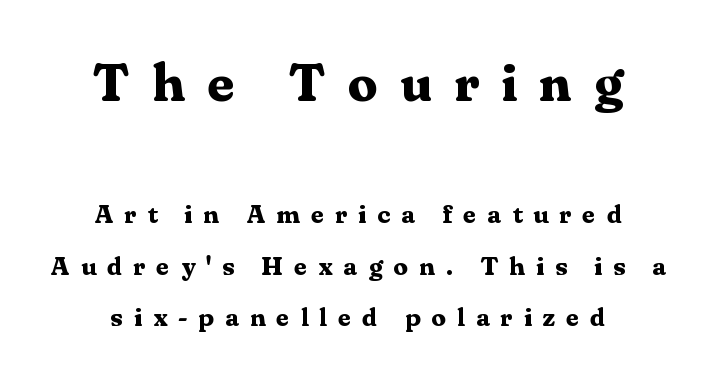
Q: Is the text bold? A: Yes.
Q: Is the text italic (slanted)? A: No, it is upright.
Q: Is the typeface a serif or a sans-serif typeface? A: Serif.
Q: Is the text underlined? A: No.
Q: Is the spacing between letters normal or unusually wide? A: Unusually wide.
Q: Is the spacing between lines tight, normal or loose? A: Loose.
Q: Which block of text is set in a larger size, the first (top) or the second (bottom)? A: The first (top) one.
Q: Width (condensed, normal, or wide)? A: Normal.
Q: Stroke contrast? A: Medium.
Q: x-height? A: Medium.
Q: Monospaced? A: No.
